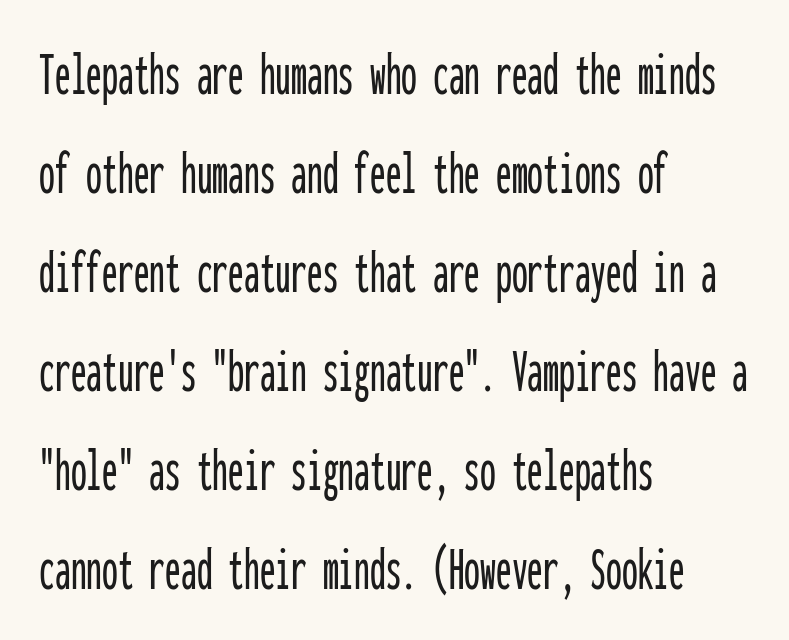
The image shows 63 px condensed sans-serif type, upright, monospaced; set left-aligned, normal line spacing (1.57x), normal letter spacing, not underlined; low stroke contrast and a medium x-height.
